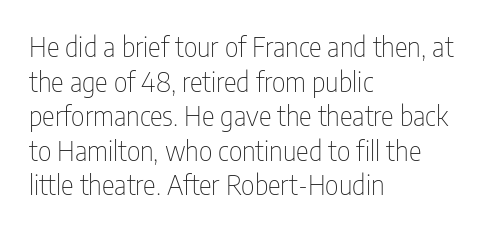
Q: Is the text bold? A: No.
Q: Is the text italic (slanted)? A: No, it is upright.
Q: Is the text underlined? A: No.
Q: How is the paragraph aligned? A: Left-aligned.
Q: Is the spacing between letters normal or unusually wide? A: Normal.
Q: Is the spacing between lines tight, normal or loose? A: Normal.
